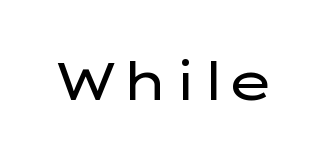
Q: Is the text bold? A: No.
Q: Is the text italic (slanted)? A: No, it is upright.
Q: Is the typeface a serif or a sans-serif typeface? A: Sans-serif.
Q: Is the text underlined? A: No.
Q: Is the spacing between letters normal or unusually wide? A: Normal.
Q: Width (condensed, normal, or wide)? A: Wide.
Q: Stroke contrast? A: Low.
Q: x-height? A: Medium.
Q: Monospaced? A: No.
